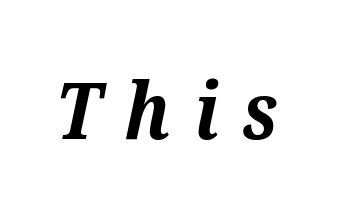
{"serif": "yes", "italic": "yes", "lean": "right", "slant_degrees": 12, "bold": "yes", "weight": "bold", "width": "normal", "stroke_contrast": "medium", "x_height": "medium", "monospaced": "no", "underline": "no", "letter_spacing": "wide", "letter_spacing_em": 0.31, "glyph_px": 78}
